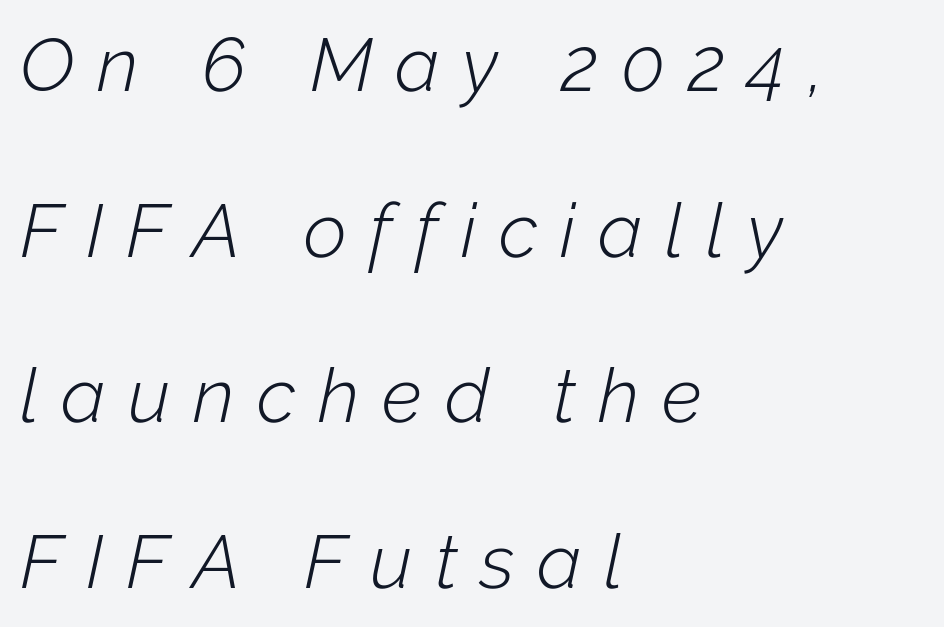
Line starts are locked; line ends wander. Compared with typical body copy, the letter spacing here is much looser. Vertically, the passage feels expansive, rows floating well apart. When letters slant like this, we call the style italic. Bold? No — there's no thickening of the strokes. Lines of text with bare space underneath.
